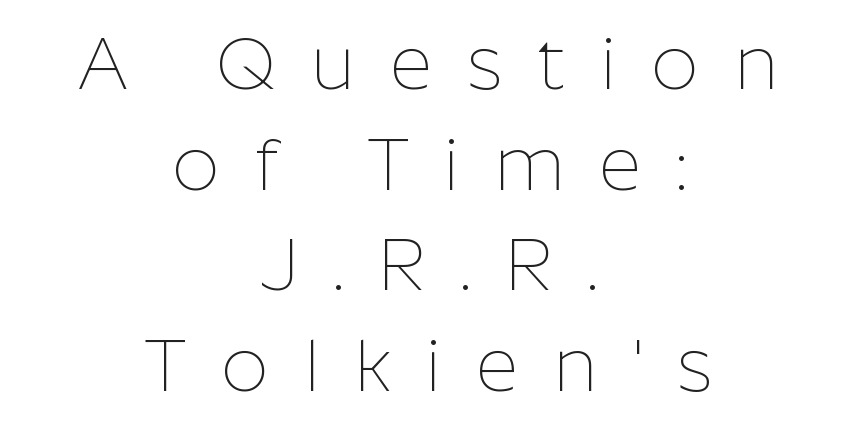
Descenders are the only things crossing below the line. No heavy texture on the line: the type isn't bold. Type style note: lacks serifs. If you folded the block vertically in half, each line would mirror itself in length. A typesetter would mark this as roman, not italic.
